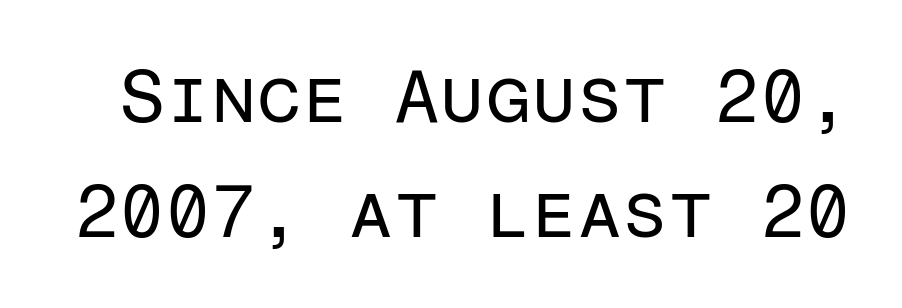
Q: Is the text bold? A: No.
Q: Is the text italic (slanted)? A: No, it is upright.
Q: Is the typeface a serif or a sans-serif typeface? A: Sans-serif.
Q: Is the text underlined? A: No.
Q: Is the spacing between letters normal or unusually wide? A: Normal.
Q: Is the spacing between lines tight, normal or loose? A: Normal.
Q: Width (condensed, normal, or wide)? A: Normal.
Q: Stroke contrast? A: Low.
Q: x-height? A: Medium.
Q: Monospaced? A: Yes.
